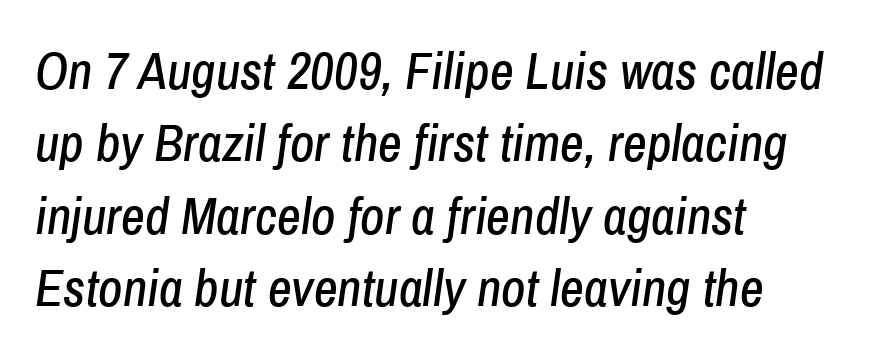
{"italic": "yes", "lean": "right", "slant_degrees": 8, "width": "condensed", "stroke_contrast": "low", "x_height": "medium", "monospaced": "no", "underline": "no", "align": "left", "line_spacing": "normal", "line_spacing_ratio": 1.39, "letter_spacing": "normal", "letter_spacing_em": 0.0, "glyph_px": 52}
